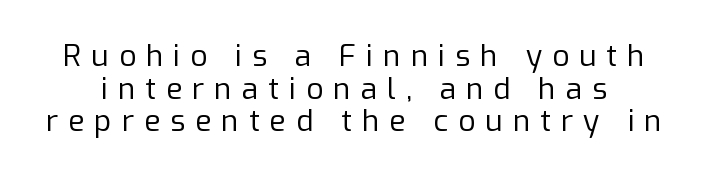
The image shows 30 px regular-weight sans-serif type, upright; set tight line spacing (1.09x), unusually wide letter spacing (+0.33 em), not underlined; low stroke contrast and a medium x-height.
